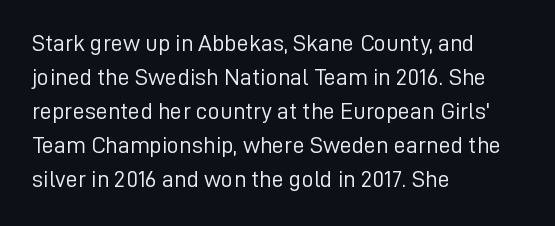
{"italic": "no", "bold": "no", "underline": "no", "align": "left", "line_spacing": "normal", "line_spacing_ratio": 1.42, "letter_spacing": "normal", "letter_spacing_em": 0.0, "glyph_px": 24}
